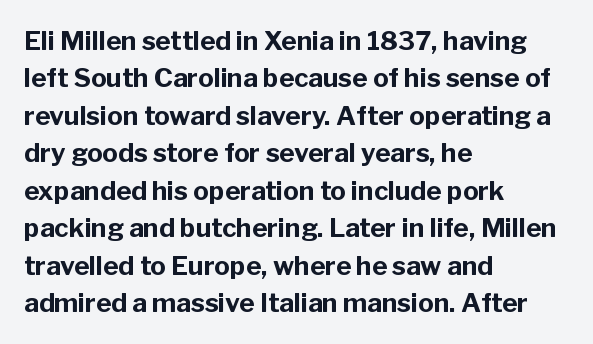
The image shows 26 px bold type, upright; set left-aligned, normal line spacing (1.44x), normal letter spacing, not underlined.
